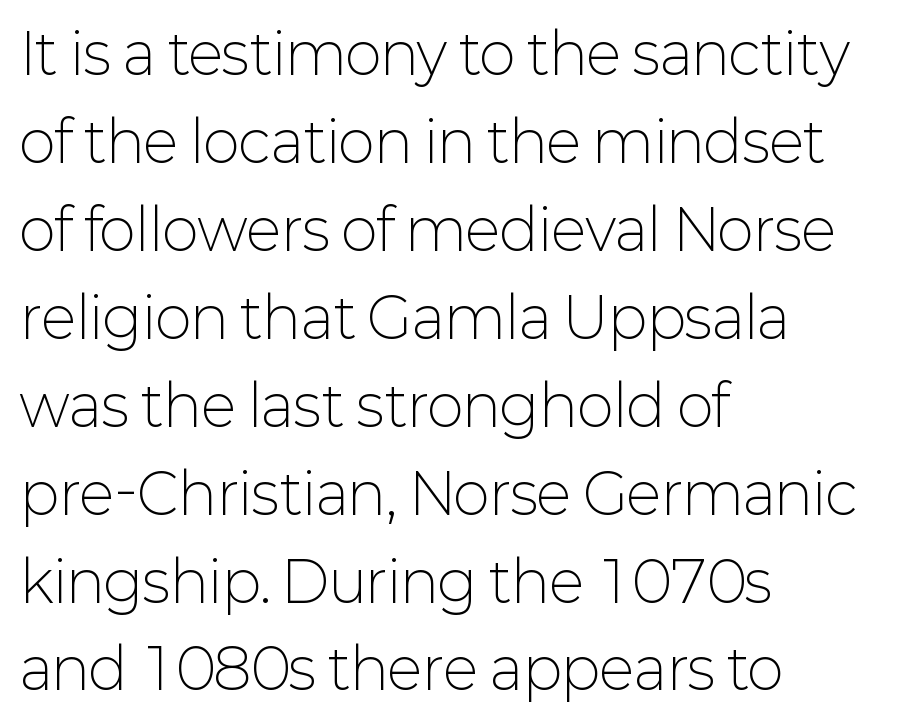
{"serif": "no", "italic": "no", "bold": "no", "weight": "light", "width": "normal", "stroke_contrast": "low", "x_height": "medium", "monospaced": "no", "underline": "no", "align": "left", "line_spacing": "normal", "line_spacing_ratio": 1.57, "letter_spacing": "normal", "letter_spacing_em": 0.0, "glyph_px": 56}
